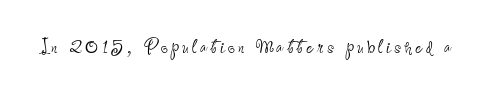
The image shows 25 px text type; set not underlined.
